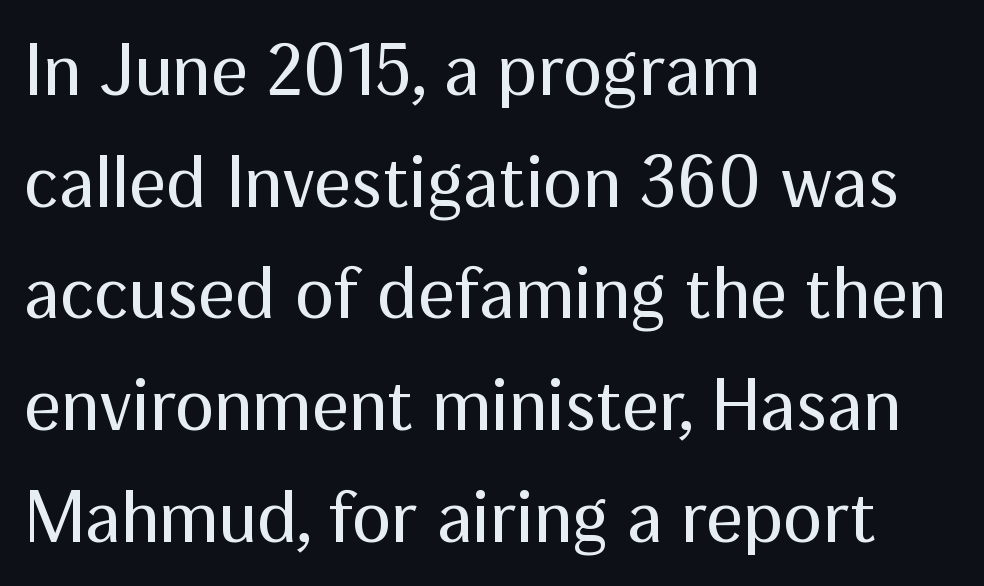
The image shows 73 px regular-weight sans-serif type, upright; set left-aligned, normal line spacing (1.53x), normal letter spacing, not underlined; medium stroke contrast and a medium x-height.
